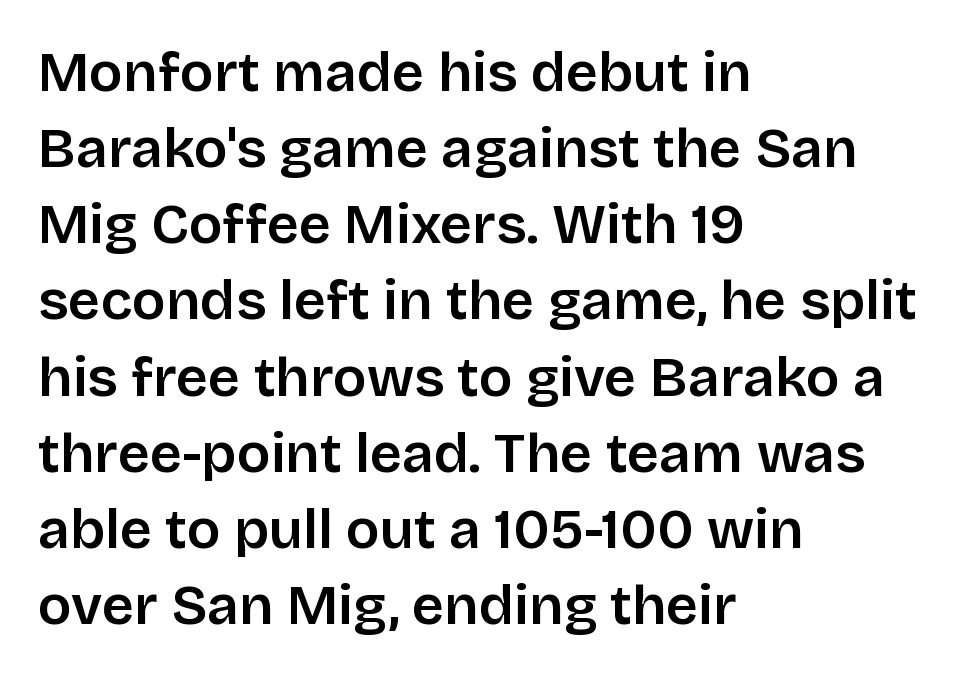
{"serif": "no", "italic": "no", "bold": "semi", "weight": "semibold", "width": "normal", "stroke_contrast": "low", "x_height": "large", "monospaced": "no", "underline": "no", "align": "left", "line_spacing": "normal", "line_spacing_ratio": 1.36, "letter_spacing": "normal", "letter_spacing_em": 0.0, "glyph_px": 56}
